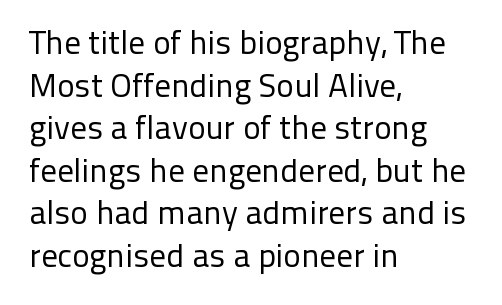
The image shows 33 px regular-weight sans-serif type, upright; set left-aligned, normal line spacing (1.29x), normal letter spacing, not underlined; low stroke contrast and a medium x-height.
